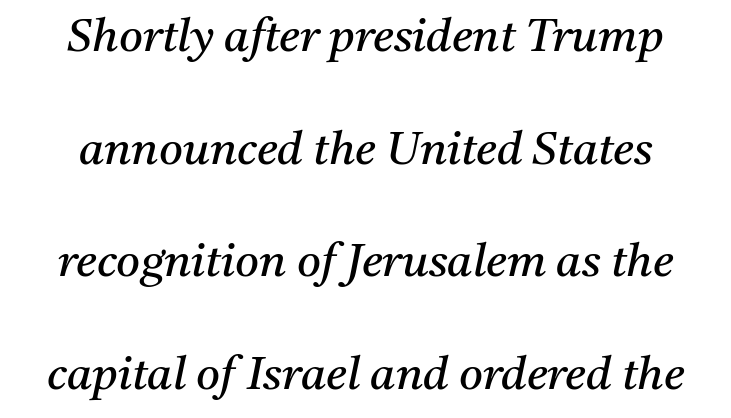
Q: Is the text bold? A: No.
Q: Is the text italic (slanted)? A: Yes, it leans right by about 11 degrees.
Q: Is the typeface a serif or a sans-serif typeface? A: Serif.
Q: Is the text underlined? A: No.
Q: Is the spacing between letters normal or unusually wide? A: Normal.
Q: Is the spacing between lines tight, normal or loose? A: Loose.
Q: Width (condensed, normal, or wide)? A: Normal.
Q: Stroke contrast? A: Medium.
Q: x-height? A: Medium.
Q: Monospaced? A: No.
